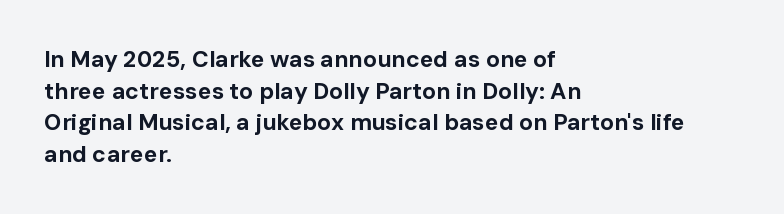
Q: Is the text bold? A: Yes.
Q: Is the text italic (slanted)? A: No, it is upright.
Q: Is the text underlined? A: No.
Q: How is the paragraph aligned? A: Left-aligned.
Q: Is the spacing between letters normal or unusually wide? A: Normal.
Q: Is the spacing between lines tight, normal or loose? A: Normal.
